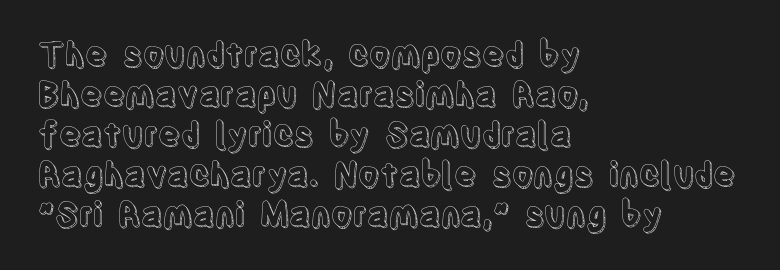
The image shows 33 px condensed type, upright; set left-aligned, line spacing 1.21x, normal letter spacing, not underlined; a large x-height.
